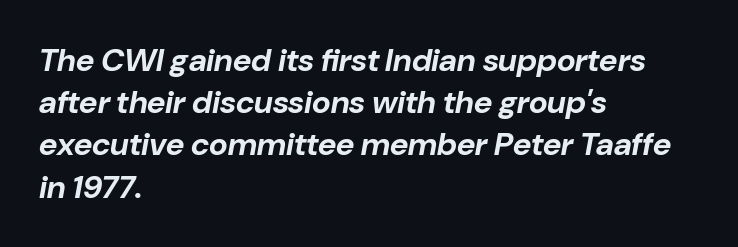
The image shows 32 px bold type, italic (leaning right); set left-aligned, normal line spacing (1.32x), normal letter spacing, not underlined; low stroke contrast and a medium x-height.
